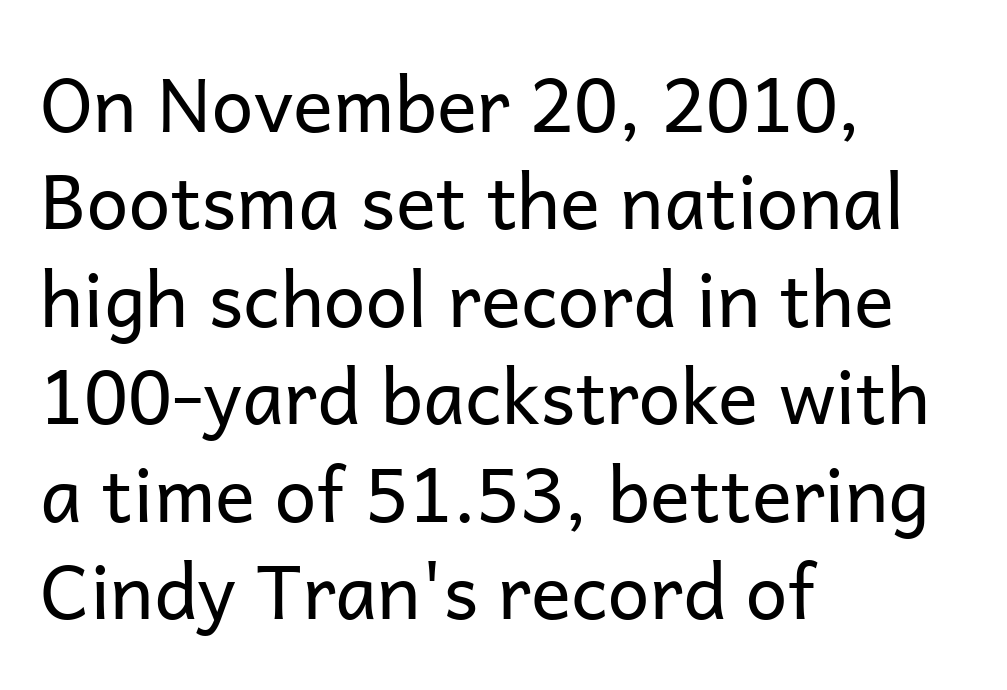
The image shows 75 px regular-weight sans-serif type, upright; set left-aligned, normal line spacing (1.3x), normal letter spacing, not underlined; low stroke contrast and a medium x-height.
